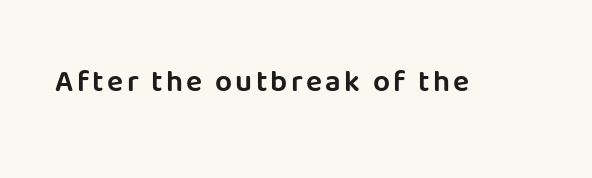
The image shows 30 px sans-serif type, upright; set not underlined; low stroke contrast and a large x-height.
